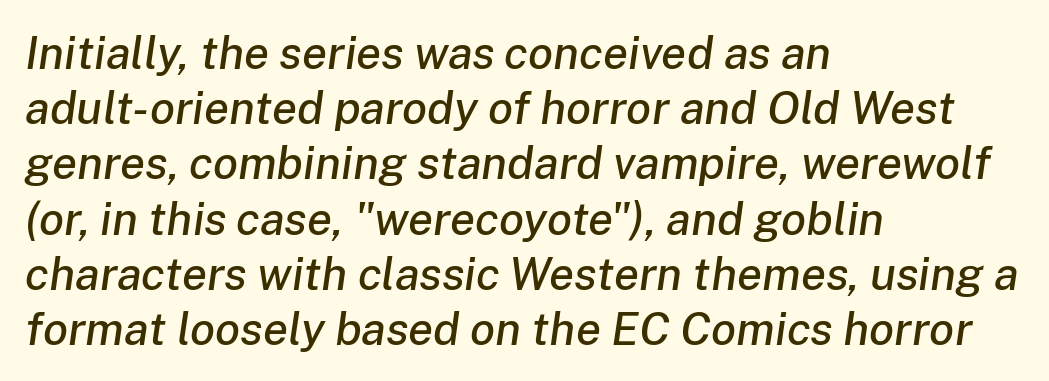
Q: Is the text italic (slanted)? A: Yes, it leans right by about 8 degrees.
Q: Is the text underlined? A: No.
Q: How is the paragraph aligned? A: Left-aligned.
Q: Is the spacing between letters normal or unusually wide? A: Normal.
Q: Width (condensed, normal, or wide)? A: Normal.
Q: Stroke contrast? A: Low.
Q: x-height? A: Medium.
Q: Monospaced? A: No.
